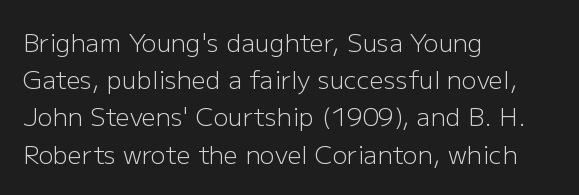
Q: Is the text bold? A: No.
Q: Is the text italic (slanted)? A: No, it is upright.
Q: Is the text underlined? A: No.
Q: How is the paragraph aligned? A: Left-aligned.
Q: Is the spacing between letters normal or unusually wide? A: Normal.
Q: Is the spacing between lines tight, normal or loose? A: Normal.
